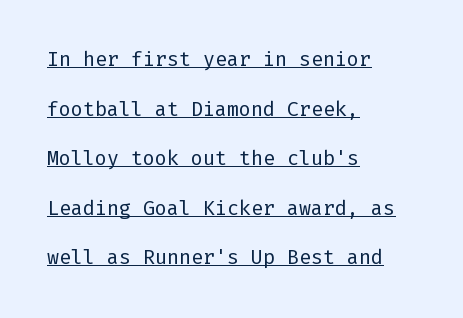
The image shows 20 px text type, upright; set left-aligned, loose line spacing (2.48x), normal letter spacing, underlined.
